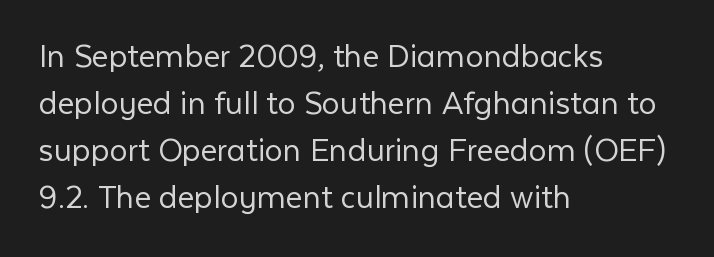
Q: Is the text bold? A: No.
Q: Is the text italic (slanted)? A: No, it is upright.
Q: Is the typeface a serif or a sans-serif typeface? A: Sans-serif.
Q: Is the text underlined? A: No.
Q: How is the paragraph aligned? A: Left-aligned.
Q: Is the spacing between letters normal or unusually wide? A: Normal.
Q: Is the spacing between lines tight, normal or loose? A: Normal.
Q: Width (condensed, normal, or wide)? A: Normal.
Q: Stroke contrast? A: Low.
Q: x-height? A: Medium.
Q: Monospaced? A: No.
